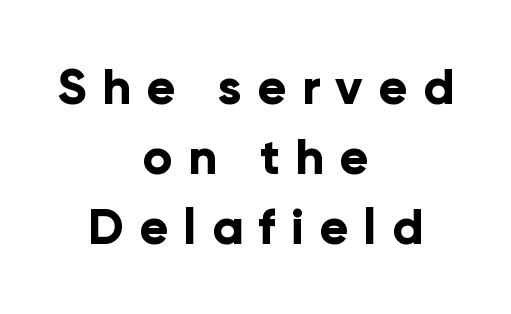
This sample keeps an unexceptional amount of space between lines. The axis of the letterforms is exactly vertical. Short and long lines alike share a common midpoint. The designer went with a sans here, leaving each stem footless. A clean baseline with only descenders dipping below it.
